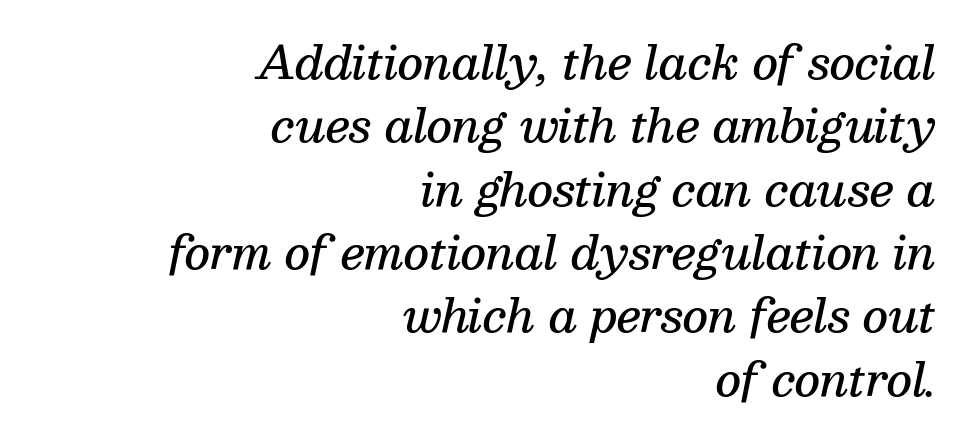
{"serif": "yes", "italic": "yes", "lean": "right", "slant_degrees": 13, "bold": "semi", "weight": "semibold", "width": "normal", "stroke_contrast": "medium", "x_height": "medium", "monospaced": "no", "underline": "no", "align": "right", "line_spacing": "normal", "line_spacing_ratio": 1.44, "letter_spacing": "normal", "letter_spacing_em": 0.0, "glyph_px": 44}
